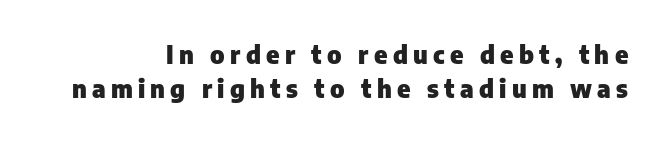
Does the leading feel generous? No, just average. Unmarked baselines from the first word to the last. All the whitespace from short lines collects on the left. How heavy is the stroke? Heavy — this is a bold.
